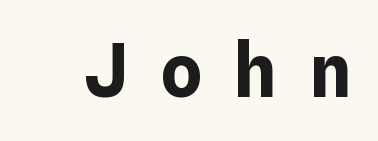
The passage shown has open, widely tracked lettering throughout. Designer's note — italics off, roman on. Typographic density is high because the face is bold. The glyphs are unaccompanied by any horizontal stroke below them.
